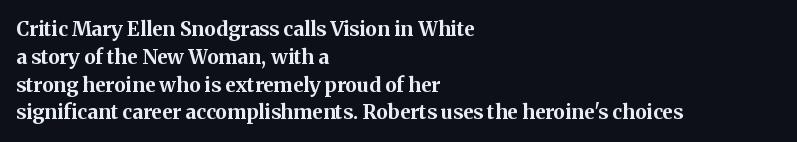
The image shows 20 px bold type, upright; set left-aligned, normal line spacing (1.39x), normal letter spacing, not underlined.
